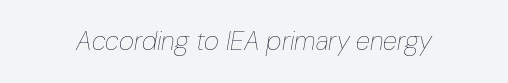
The image shows 26 px text type, italic (leaning right); set normal letter spacing, not underlined.
